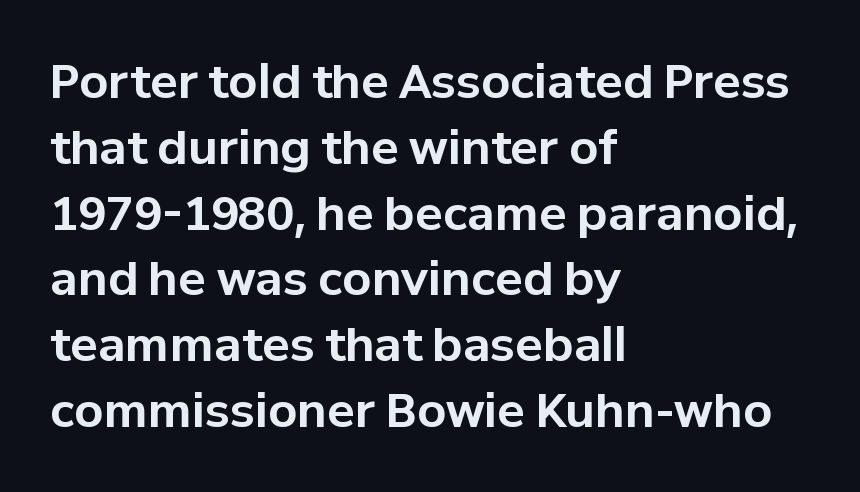
{"serif": "no", "italic": "no", "bold": "yes", "weight": "bold", "width": "normal", "stroke_contrast": "low", "x_height": "medium", "monospaced": "no", "underline": "no", "align": "left", "line_spacing": "normal", "line_spacing_ratio": 1.43, "letter_spacing": "normal", "letter_spacing_em": 0.0, "glyph_px": 46}
